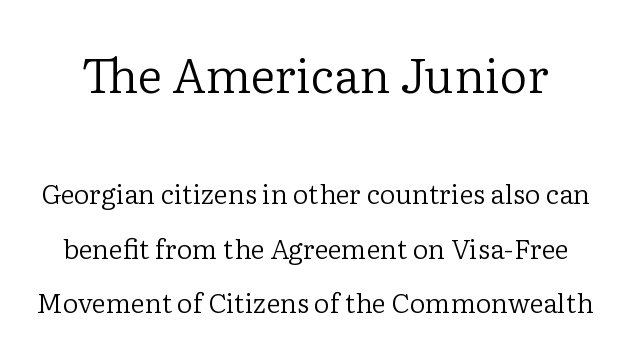
Q: Is the text bold? A: No.
Q: Is the text italic (slanted)? A: No, it is upright.
Q: Is the typeface a serif or a sans-serif typeface? A: Serif.
Q: Is the text underlined? A: No.
Q: Is the spacing between letters normal or unusually wide? A: Normal.
Q: Is the spacing between lines tight, normal or loose? A: Loose.
Q: Which block of text is set in a larger size, the first (top) or the second (bottom)? A: The first (top) one.
Q: Width (condensed, normal, or wide)? A: Normal.
Q: Stroke contrast? A: Low.
Q: x-height? A: Medium.
Q: Monospaced? A: No.
